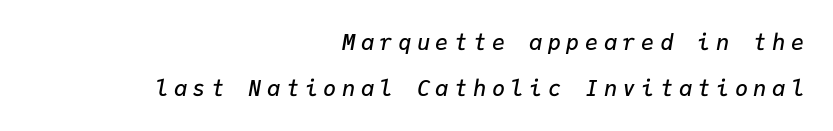
Q: Is the text bold? A: Semi-bold.
Q: Is the text italic (slanted)? A: Yes, it leans right by about 9 degrees.
Q: Is the text underlined? A: No.
Q: How is the paragraph aligned? A: Right-aligned.
Q: Is the spacing between letters normal or unusually wide? A: Unusually wide.
Q: Is the spacing between lines tight, normal or loose? A: Loose.
